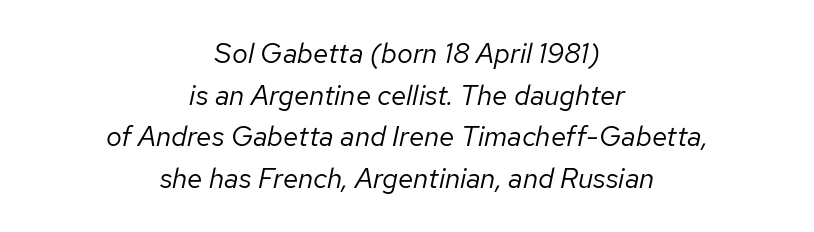
Q: Is the text bold? A: No.
Q: Is the text italic (slanted)? A: Yes, it leans right by about 12 degrees.
Q: Is the text underlined? A: No.
Q: How is the paragraph aligned? A: Centered.
Q: Is the spacing between letters normal or unusually wide? A: Normal.
Q: Is the spacing between lines tight, normal or loose? A: Normal.
Q: Width (condensed, normal, or wide)? A: Normal.
Q: Stroke contrast? A: Low.
Q: x-height? A: Medium.
Q: Monospaced? A: No.
